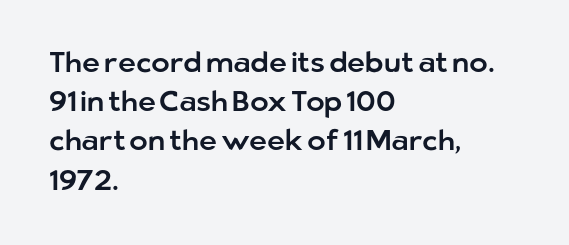
The image shows 28 px sans-serif type, upright; set left-aligned, normal line spacing (1.4x), normal letter spacing, not underlined; low stroke contrast and a medium x-height.
